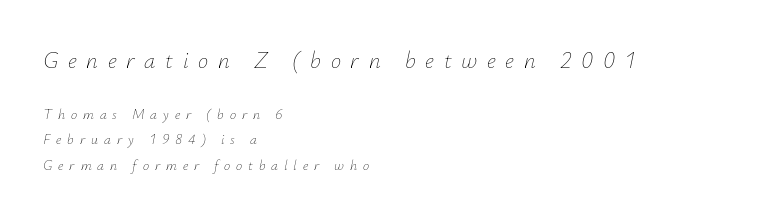
{"italic": "yes", "lean": "right", "slant_degrees": 12, "bold": "no", "underline": "no", "align": "left", "line_spacing_ratio": 1.84, "letter_spacing": "wide", "letter_spacing_em": 0.42, "larger_block": "first", "size_ratio": 1.64, "glyph_px": 23}
